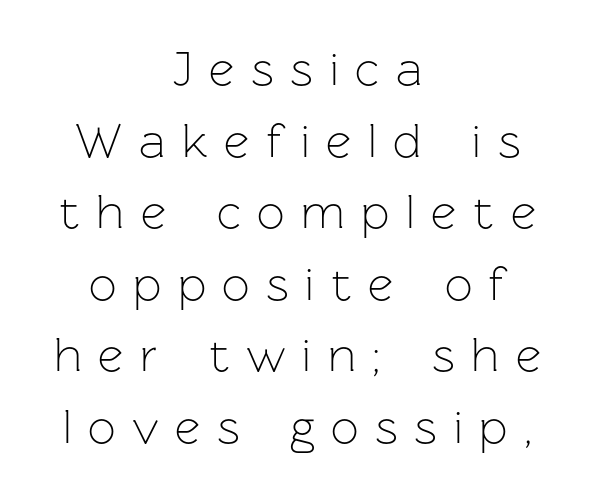
Horizontal alignment here is central, giving a formal, balanced look. Is there any slant? The stems are plumb. No extra ink here — the face is not bold. These lines sit exactly where default settings would place them. Character widths vary here, with narrow letters taking less room than wide ones.
